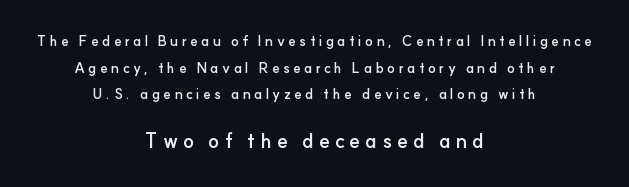
Bold? Absolutely — the strokes are thick and heavy. The composition opens small and finishes big. The specimen omits any rule beneath the text block's lines. You could only call the tracking loose — the letters float apart. Tall strokes in this sample are plumb rather than angled.
